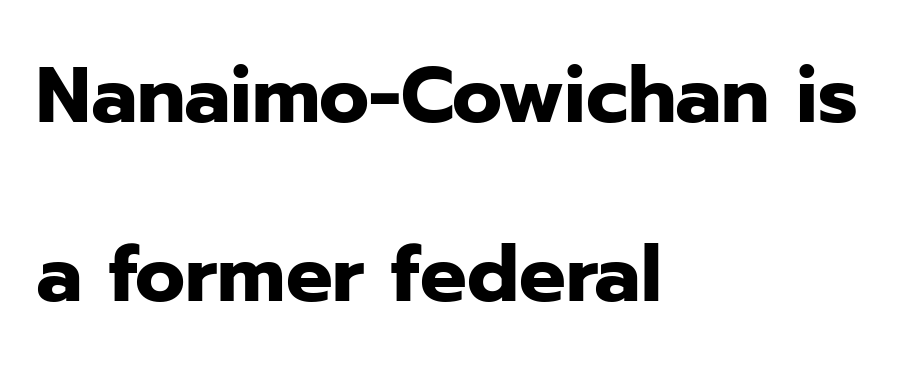
The image shows 78 px heavy sans-serif type, upright; set left-aligned, loose line spacing (2.29x), normal letter spacing, not underlined; low stroke contrast and a medium x-height.
